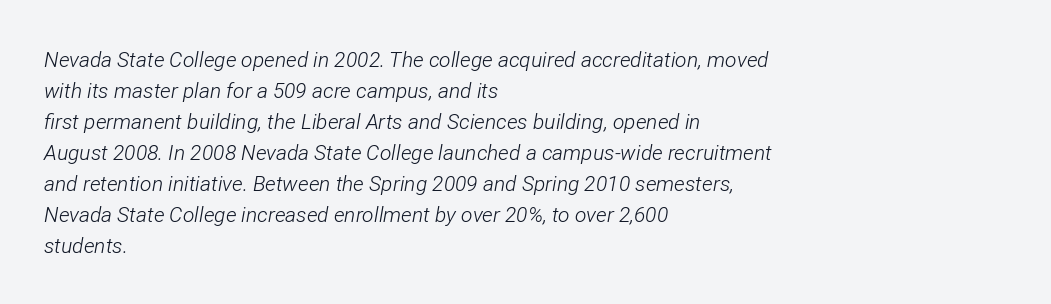
{"italic": "yes", "lean": "right", "slant_degrees": 12, "bold": "no", "underline": "no", "align": "left", "line_spacing": "normal", "line_spacing_ratio": 1.48, "letter_spacing": "normal", "letter_spacing_em": 0.0, "glyph_px": 21}
